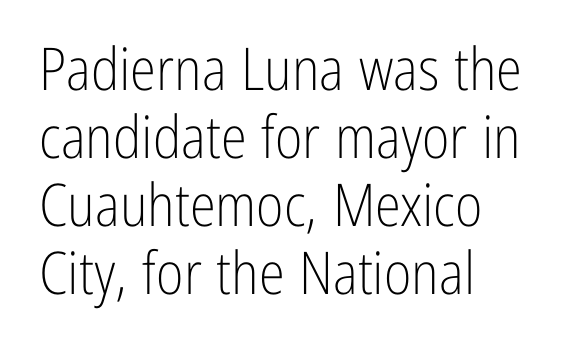
The image shows 59 px light, condensed sans-serif type, upright; set left-aligned, tight line spacing (1.15x), normal letter spacing, not underlined; low stroke contrast and a medium x-height.
